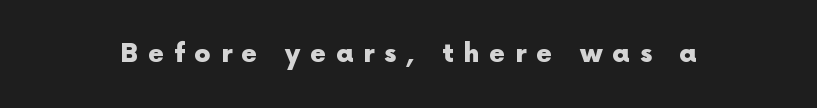
The image shows 26 px bold type, upright; set unusually wide letter spacing (+0.38 em), not underlined.
